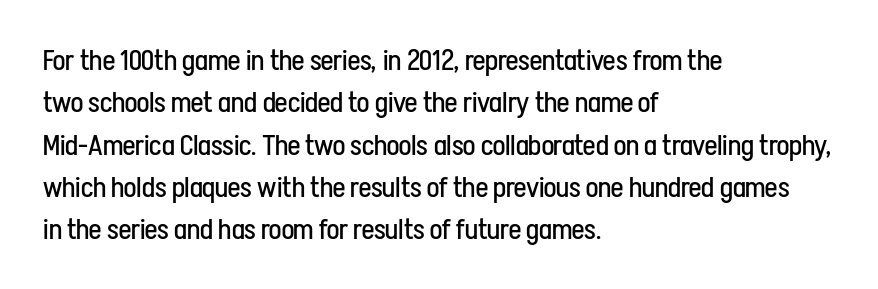
Q: Is the text bold? A: No.
Q: Is the text italic (slanted)? A: No, it is upright.
Q: Is the typeface a serif or a sans-serif typeface? A: Sans-serif.
Q: Is the text underlined? A: No.
Q: How is the paragraph aligned? A: Left-aligned.
Q: Is the spacing between letters normal or unusually wide? A: Normal.
Q: Is the spacing between lines tight, normal or loose? A: Normal.
Q: Width (condensed, normal, or wide)? A: Condensed.
Q: Stroke contrast? A: Low.
Q: x-height? A: Medium.
Q: Monospaced? A: No.
